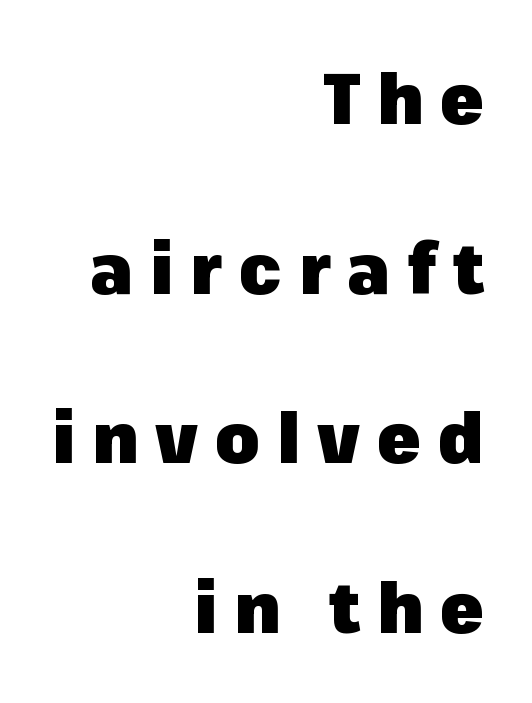
Interline gaps are noticeably wide in this sample. Ordinary non-slanted type is in use. Rule under the text: the space is simply empty. Observe the absence of serifs on each vertical stroke in this sample. The gaps between neighbouring characters are conspicuously large.
